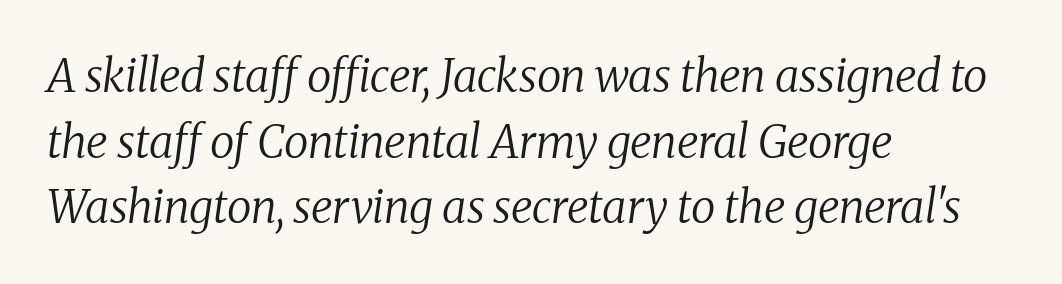
{"serif": "yes", "italic": "yes", "lean": "right", "slant_degrees": 8, "bold": "no", "weight": "regular", "width": "normal", "stroke_contrast": "medium", "x_height": "medium", "monospaced": "no", "underline": "no", "align": "left", "line_spacing": "normal", "line_spacing_ratio": 1.46, "letter_spacing": "normal", "letter_spacing_em": 0.0, "glyph_px": 45}
